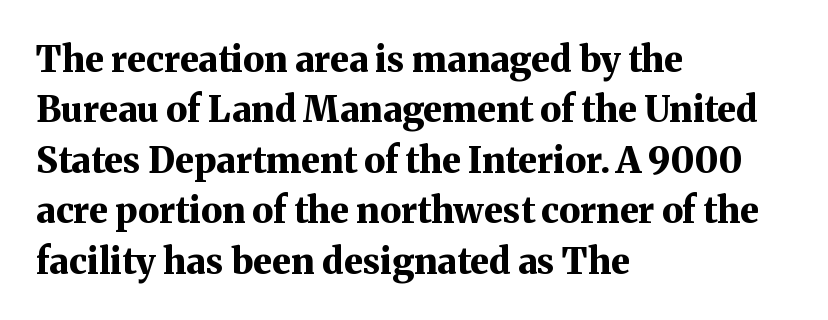
Letterform terminals end in serifs throughout the passage. Notice how the passage keeps a crisp vertical edge on the left only. Its strokes are broad and dark, the hallmark of bold type. Proportional: the letters do not fall into vertical columns. Style check: upright.
